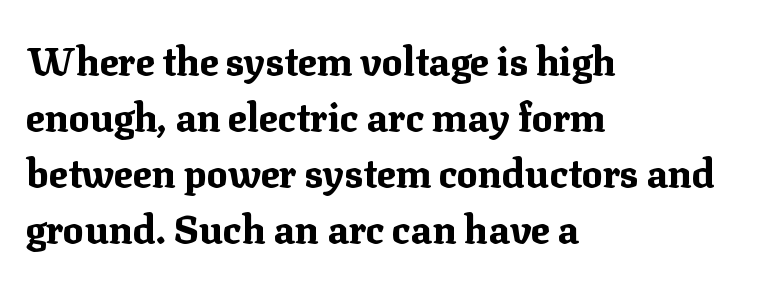
You could call the tracking neutral — neither tight nor loose. What kind of face is this? One with serifs. A normal amount of white space separates one row of letters from the next. These words are printed bold, with thick strokes throughout. Each letter keeps its own natural width here, so spacing adapts to shape.
